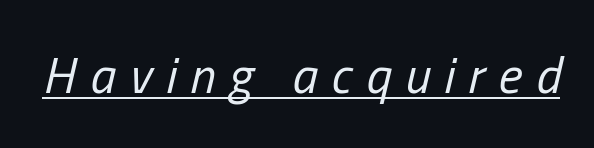
Each stroke keeps to a modest, everyday thickness or less. Does a line run under the words? Yes, clearly. Do the characters align in a grid? No, the font is proportional. The face used here is rendered with a markedly widened letterfit.
